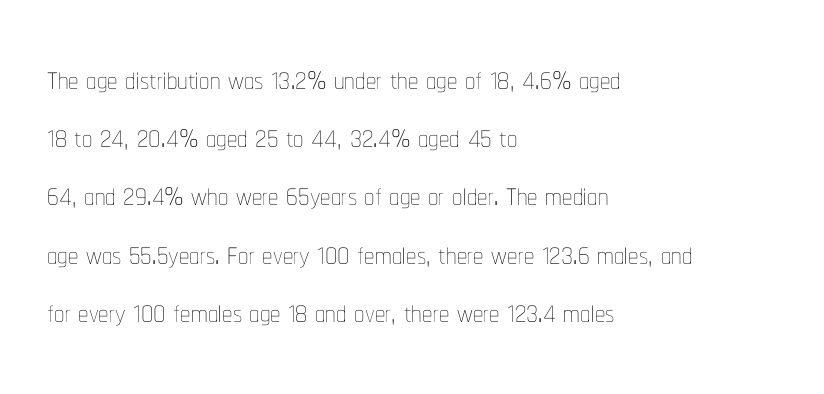
Leading: standard. Summary of weight: not heavy and not bold. Nothing unusual about the tracking: characters are spaced as the font intends. The rendering uses natural spacing where letterforms have individual widths. Typeset ragged right — the left edge is the straight one. The baseline area is clear.
